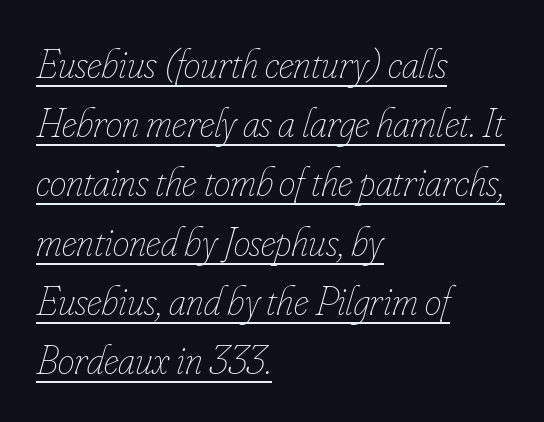
The image shows 42 px thin, condensed type, italic (leaning right); set left-aligned, normal line spacing (1.41x), normal letter spacing, underlined; low stroke contrast and a small x-height.
